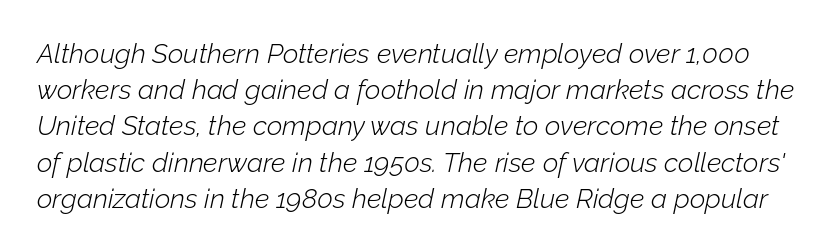
The image shows 27 px text type, italic (leaning right); set normal line spacing (1.34x), normal letter spacing, not underlined.
